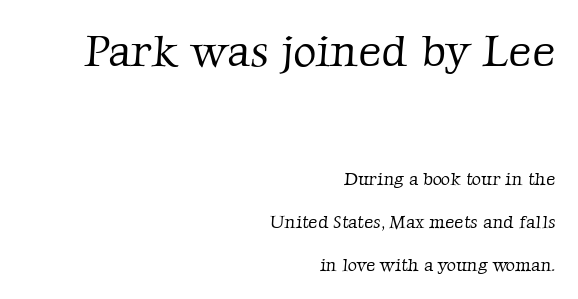
The image shows 45 px light serif type; set right-aligned, loose line spacing (2.39x), normal letter spacing, not underlined; the first (top) block is 2.5x larger; low stroke contrast and a medium x-height.
